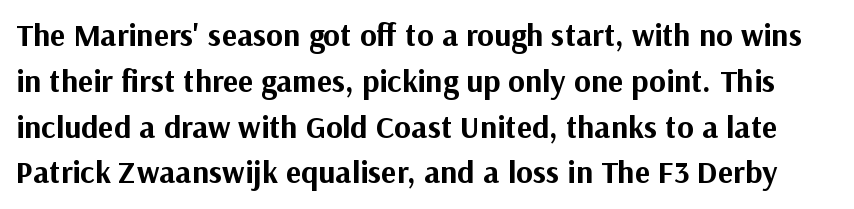
{"serif": "no", "italic": "no", "bold": "yes", "weight": "bold", "width": "normal", "stroke_contrast": "medium", "x_height": "medium", "monospaced": "no", "underline": "no", "line_spacing": "normal", "line_spacing_ratio": 1.43, "letter_spacing": "normal", "letter_spacing_em": 0.0, "glyph_px": 32}
